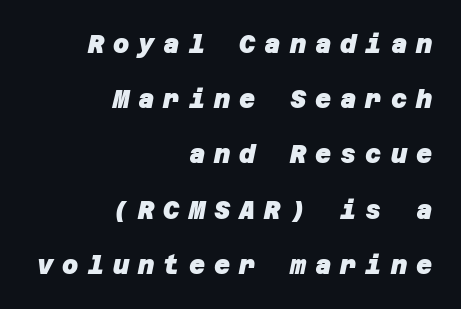
Q: Is the text bold? A: Yes.
Q: Is the text underlined? A: No.
Q: How is the paragraph aligned? A: Right-aligned.
Q: Is the spacing between letters normal or unusually wide? A: Unusually wide.
Q: Is the spacing between lines tight, normal or loose? A: Loose.
